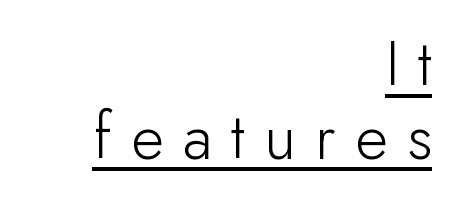
Q: Is the text bold? A: No.
Q: Is the text italic (slanted)? A: No, it is upright.
Q: Is the typeface a serif or a sans-serif typeface? A: Sans-serif.
Q: Is the text underlined? A: Yes.
Q: How is the paragraph aligned? A: Right-aligned.
Q: Is the spacing between letters normal or unusually wide? A: Unusually wide.
Q: Is the spacing between lines tight, normal or loose? A: Tight.
Q: Width (condensed, normal, or wide)? A: Normal.
Q: Stroke contrast? A: Low.
Q: x-height? A: Small.
Q: Monospaced? A: No.
